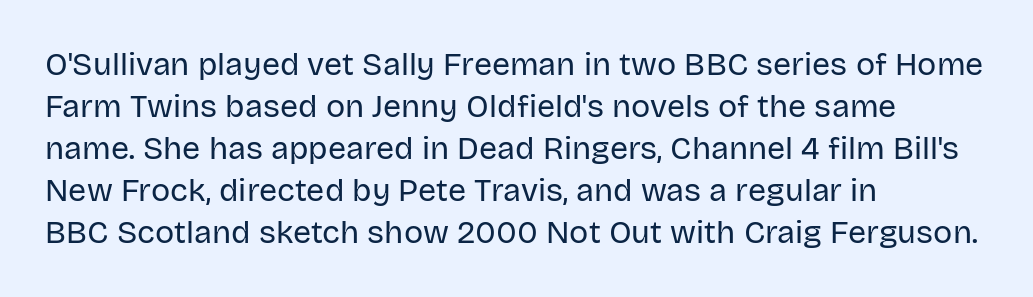
The image shows 32 px regular-weight sans-serif type, upright; set left-aligned, normal line spacing (1.31x), normal letter spacing, not underlined; low stroke contrast and a large x-height.
